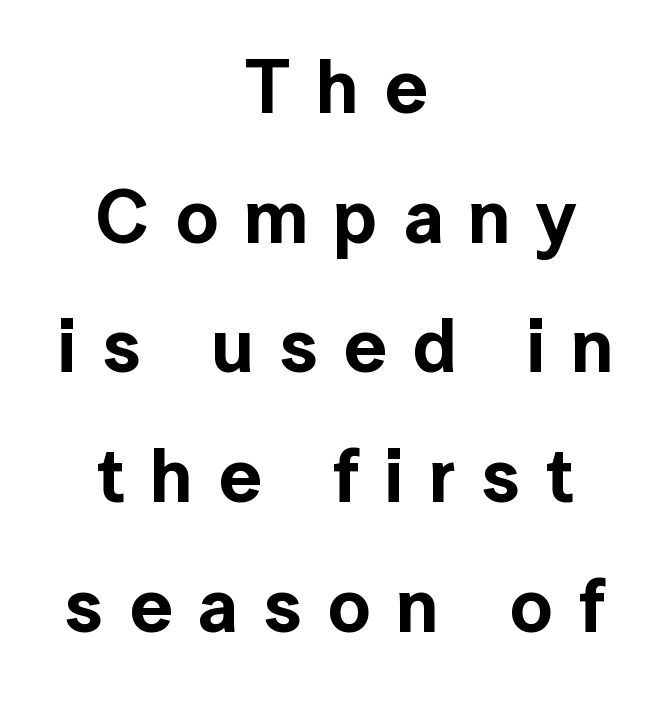
{"serif": "no", "italic": "no", "width": "normal", "x_height": "medium", "monospaced": "no", "underline": "no", "align": "center", "line_spacing_ratio": 1.73, "letter_spacing": "wide", "letter_spacing_em": 0.34, "glyph_px": 75}
